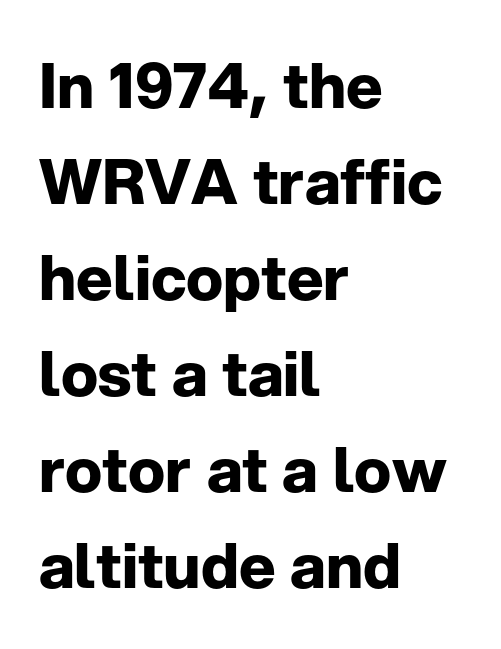
The type sits square on the baseline with zero lean. This rendering employs a face without finishing strokes, i.e., a sans-serif. The characters look thick and weighty, a clear bold. The lines are quadded left. You could not count columns in this text — the font is proportionally spaced. Is the letter spacing exaggerated? No — it looks like the ordinary default.
